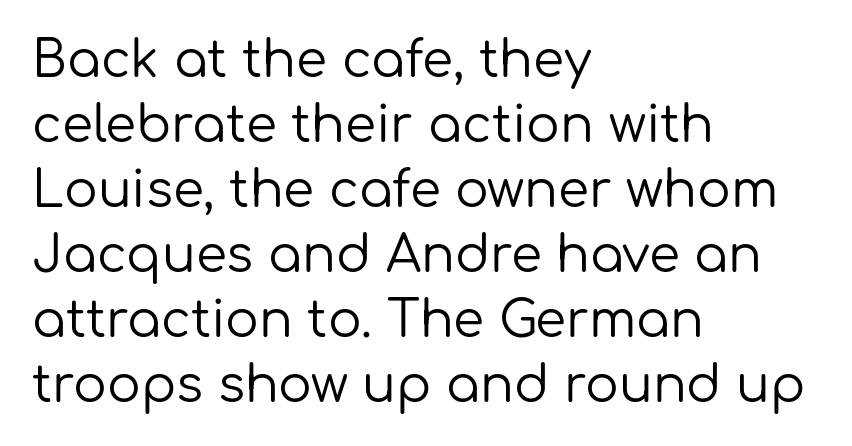
The font family rendered here belongs to the sans-serif group. Bold? No — there's no thickening of the strokes. Here the designer chose a conventional face with non-uniform glyph widths. The gap between lines stays unmarked. Normally led — the rows are evenly, conventionally spaced. Between one letter and the next there's only the usual sliver of space.
